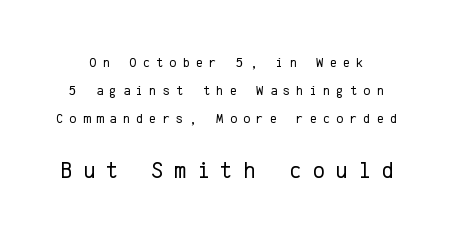
The image shows 24 px text type, upright; set loose line spacing (2.0x), unusually wide letter spacing (+0.43 em), not underlined; the second (bottom) block is 1.71x larger.
